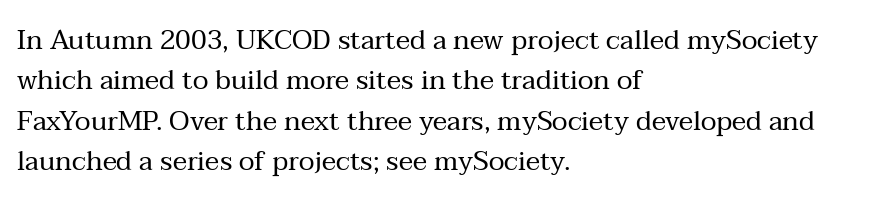
Q: Is the text bold? A: No.
Q: Is the text italic (slanted)? A: No, it is upright.
Q: Is the text underlined? A: No.
Q: How is the paragraph aligned? A: Left-aligned.
Q: Is the spacing between letters normal or unusually wide? A: Normal.
Q: Is the spacing between lines tight, normal or loose? A: Normal.
